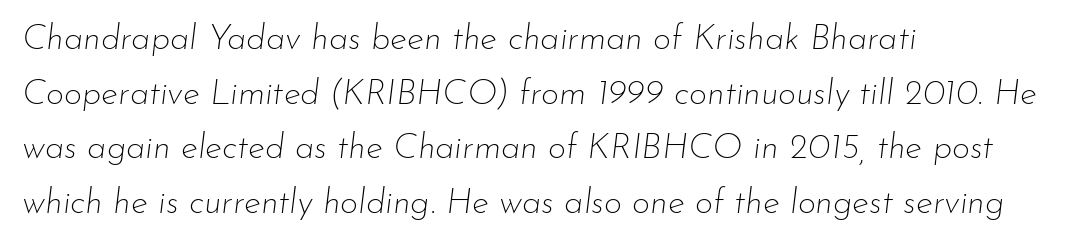
In CSS terms this would be text-align: left. Beneath every word, the page is bare. Does the leading feel generous? No, just average. Think of a printed novel: that variable character pitch is what you see here. Nobody touched the tracking dial on this one. The rendering applies a slant to the glyphs.
